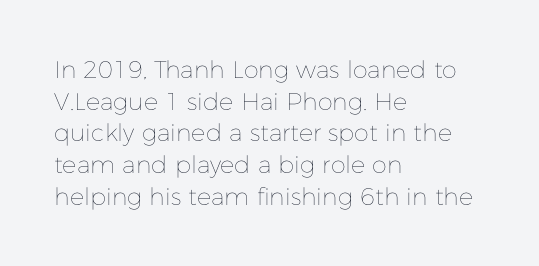
Leftover space on each line is placed entirely after the last word. The typesetting does not lean heavy: it is not bold. Honestly, the letter spacing is just normal — you wouldn't notice it. Underline: absent. If you drew a line through each stem, it would be perfectly vertical.
